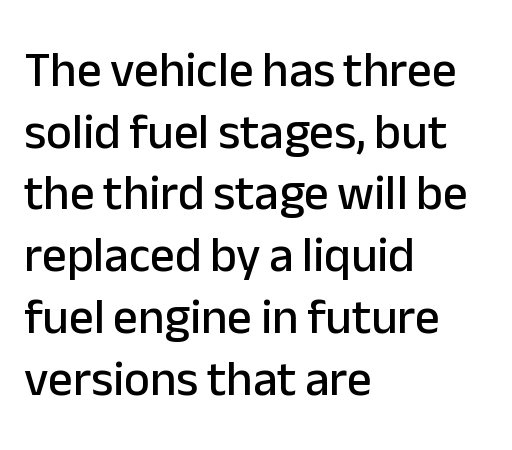
The image shows 49 px sans-serif type, upright; set left-aligned, normal line spacing (1.26x), normal letter spacing, not underlined; low stroke contrast and a medium x-height.
